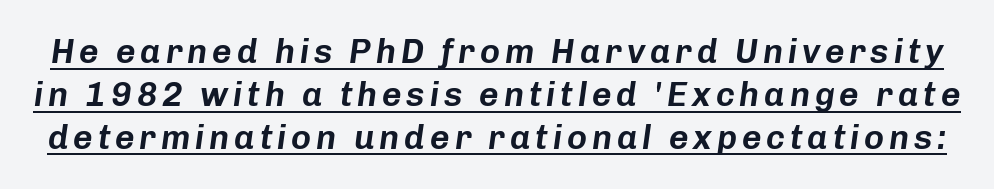
Q: Is the text italic (slanted)? A: Yes, it leans right by about 8 degrees.
Q: Is the text underlined? A: Yes.
Q: Is the spacing between lines tight, normal or loose? A: Normal.
Q: Width (condensed, normal, or wide)? A: Normal.
Q: Stroke contrast? A: Low.
Q: x-height? A: Medium.
Q: Monospaced? A: No.
